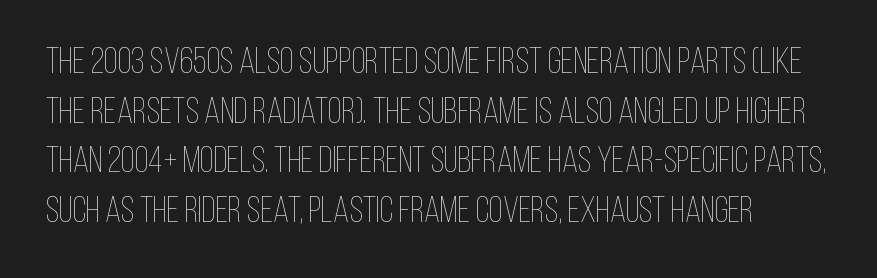
You could call the tracking neutral — neither tight nor loose. Stem width sits at or under what a default text font uses. Descender tails drop into unmarked territory. Summary of vertical rhythm: regular, with standard interline spacing.
